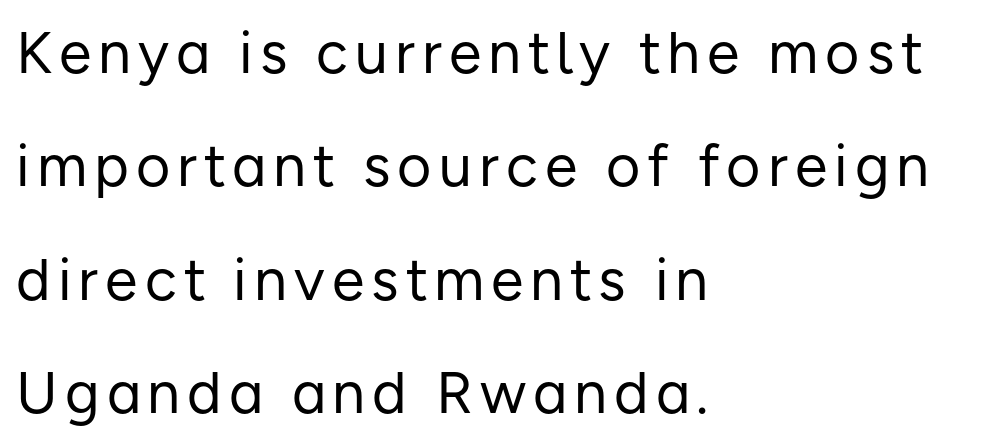
The typesetting does not lean heavy: it is not bold. Type style note: lacks serifs. The font's upright variant was chosen for this text. Horizontally, the lines are justified to the leading edge only.
